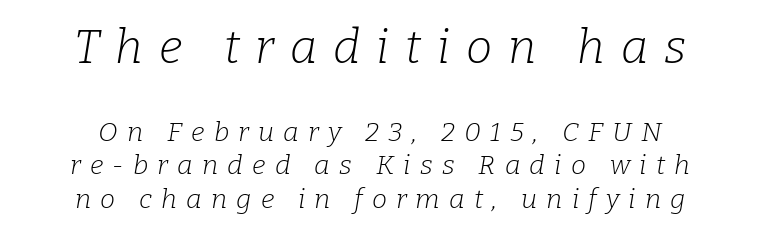
This rendering widens character spacing well past its baseline value. The space beneath each line is pristine and unruled. A typesetter would label this face a serif. This sample has the flowing, uneven cadence of proportional lettering.
